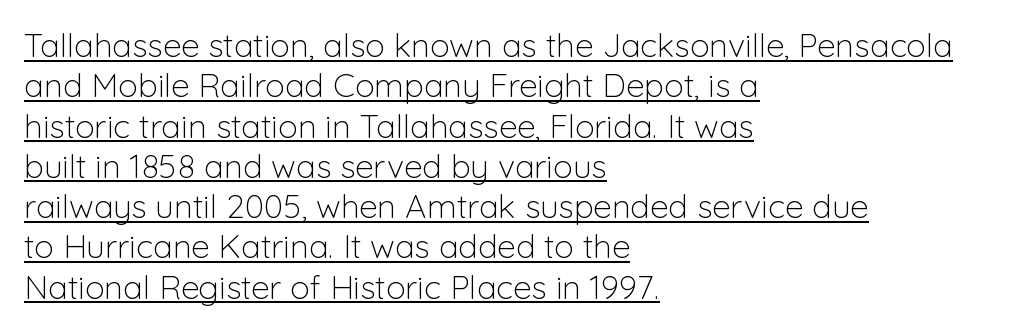
No italicization has been applied; the sample stays upright. Typographically, this falls in the sans-serif category. A typographer would call this underscored text. Caption: multi-line text, flush left, ragged right. The weight tops out at a normal text grade. Character widths vary here, with narrow letters taking less room than wide ones.
